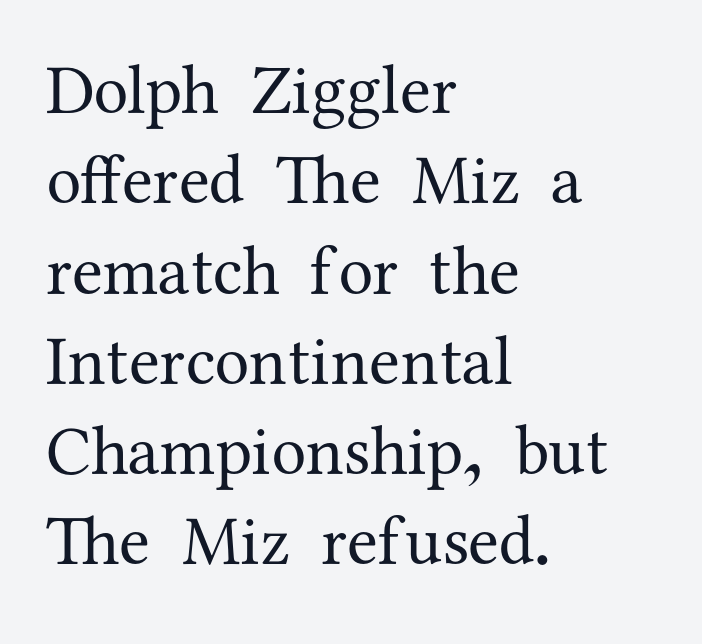
{"serif": "yes", "italic": "no", "bold": "no", "weight": "regular", "width": "normal", "stroke_contrast": "medium", "x_height": "medium", "monospaced": "no", "underline": "no", "align": "left", "line_spacing": "normal", "line_spacing_ratio": 1.29, "letter_spacing": "normal", "letter_spacing_em": 0.0, "glyph_px": 70}
